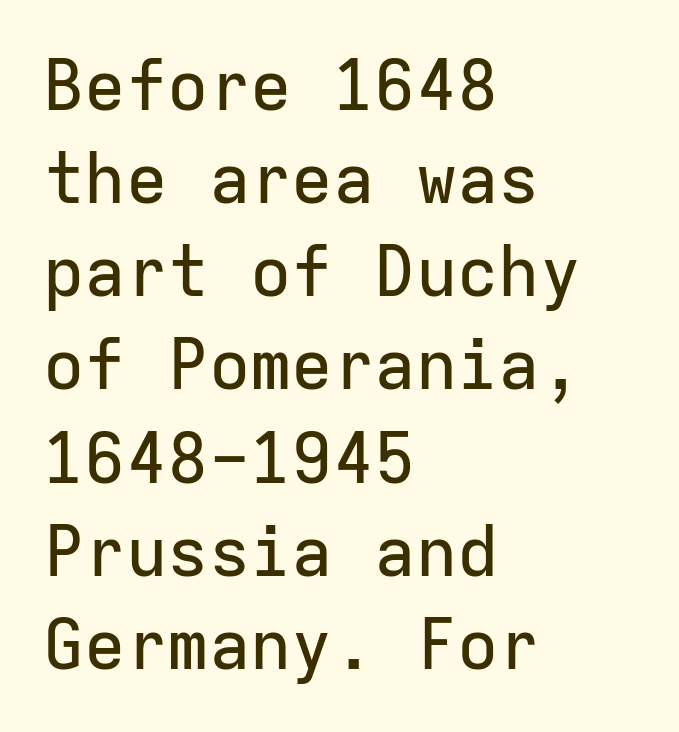
The image shows 69 px sans-serif type, upright, monospaced; set left-aligned, normal line spacing (1.35x), normal letter spacing, not underlined; low stroke contrast and a medium x-height.
